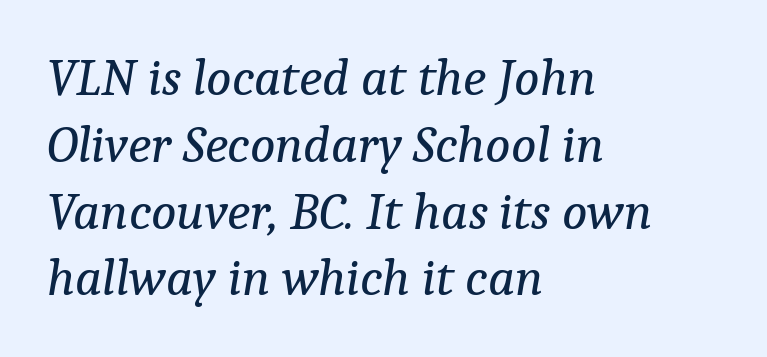
The image shows 53 px regular-weight serif type, italic (leaning right); set left-aligned, normal line spacing (1.26x), normal letter spacing, not underlined; low stroke contrast and a medium x-height.
